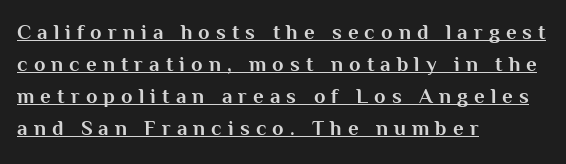
{"italic": "no", "bold": "yes", "underline": "yes", "align": "left", "line_spacing": "normal", "line_spacing_ratio": 1.52, "letter_spacing": "wide", "letter_spacing_em": 0.29, "glyph_px": 21}
